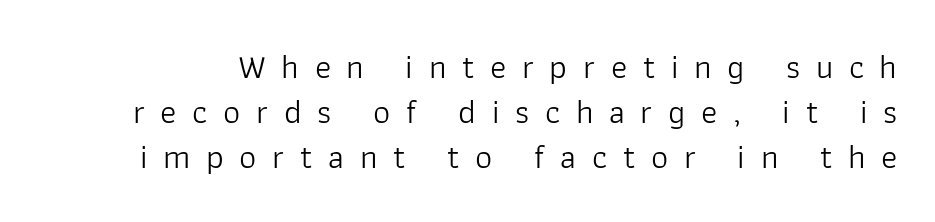
The space directly below the letters is spotless. The designer left line spacing at the default. Substantial extra tracking has been applied to these lines. Each letter keeps its own natural width here, so spacing adapts to shape.
